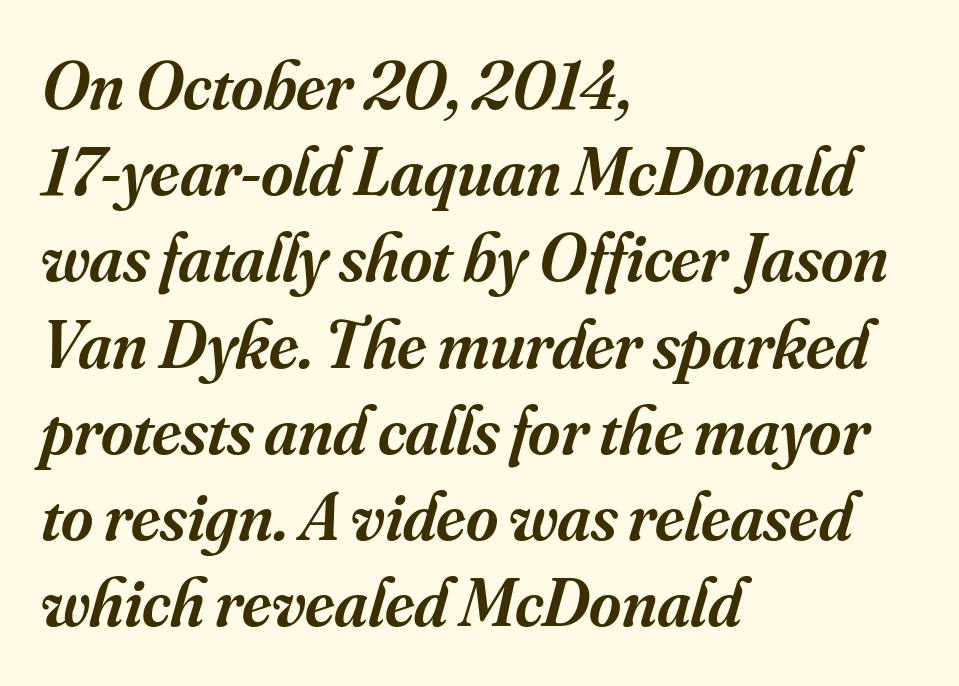
The image shows 69 px semibold serif type, italic (leaning right); set left-aligned, normal line spacing (1.25x), normal letter spacing, not underlined; medium stroke contrast and a small x-height.
